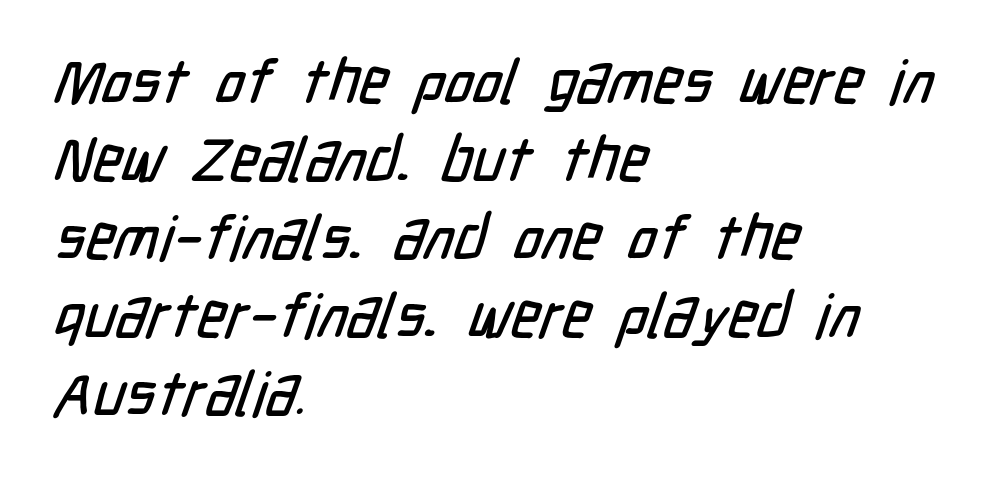
Q: Is the typeface a serif or a sans-serif typeface? A: Sans-serif.
Q: Is the text underlined? A: No.
Q: How is the paragraph aligned? A: Left-aligned.
Q: Is the spacing between letters normal or unusually wide? A: Normal.
Q: Is the spacing between lines tight, normal or loose? A: Normal.
Q: Width (condensed, normal, or wide)? A: Condensed.
Q: Stroke contrast? A: Low.
Q: x-height? A: Medium.
Q: Monospaced? A: No.
